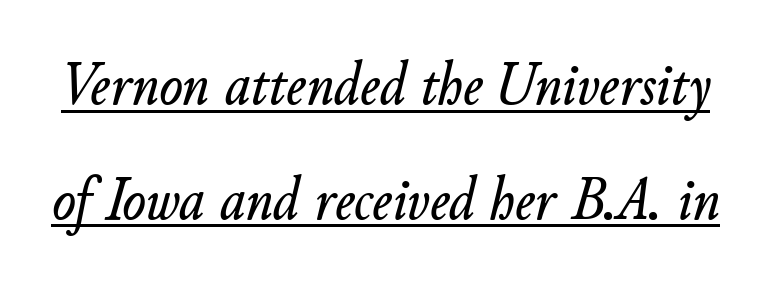
The image shows 62 px text type, italic (leaning right); set line spacing 1.85x, normal letter spacing, underlined; low stroke contrast and a small x-height.
